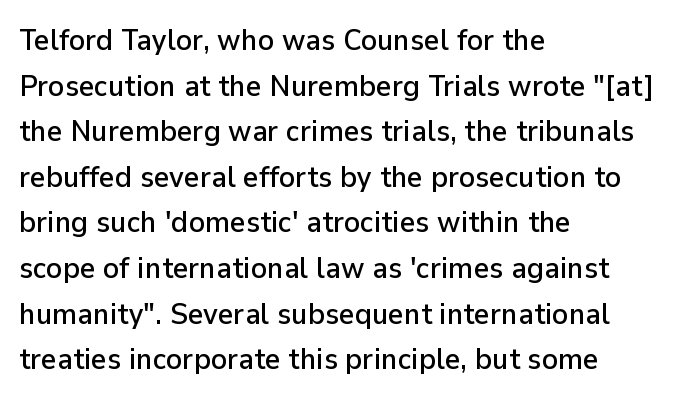
{"serif": "no", "italic": "no", "width": "normal", "stroke_contrast": "low", "x_height": "medium", "monospaced": "no", "underline": "no", "align": "left", "line_spacing": "normal", "line_spacing_ratio": 1.52, "letter_spacing": "normal", "letter_spacing_em": 0.0, "glyph_px": 30}
